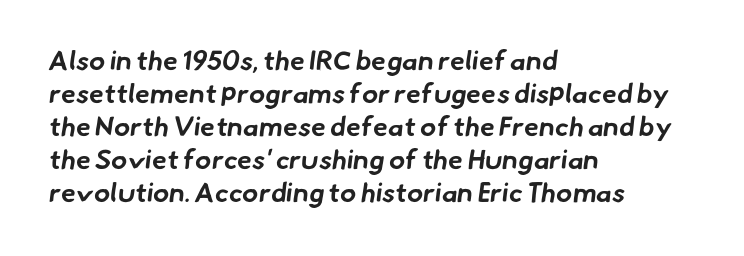
{"bold": "yes", "underline": "no", "align": "left", "line_spacing_ratio": 1.22, "letter_spacing": "normal", "letter_spacing_em": 0.0, "glyph_px": 27}
